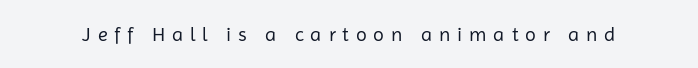
Q: Is the text bold? A: No.
Q: Is the text italic (slanted)? A: No, it is upright.
Q: Is the text underlined? A: No.
Q: Is the spacing between letters normal or unusually wide? A: Unusually wide.
